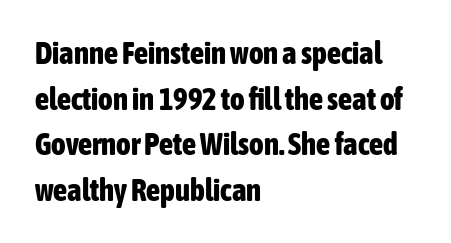
Q: Is the text bold? A: Yes.
Q: Is the text italic (slanted)? A: No, it is upright.
Q: Is the typeface a serif or a sans-serif typeface? A: Sans-serif.
Q: Is the text underlined? A: No.
Q: How is the paragraph aligned? A: Left-aligned.
Q: Is the spacing between letters normal or unusually wide? A: Normal.
Q: Is the spacing between lines tight, normal or loose? A: Normal.
Q: Width (condensed, normal, or wide)? A: Condensed.
Q: Stroke contrast? A: Low.
Q: x-height? A: Medium.
Q: Monospaced? A: No.
